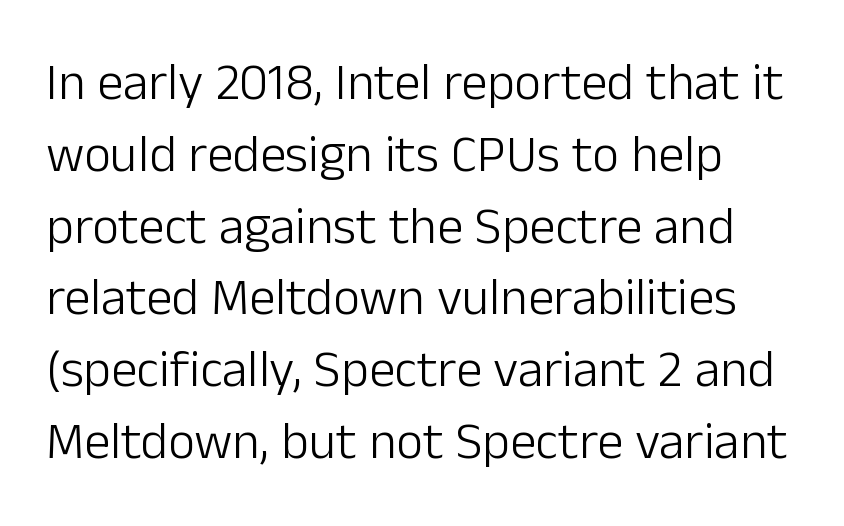
The image shows 52 px light sans-serif type, upright; set left-aligned, normal line spacing (1.38x), normal letter spacing, not underlined; low stroke contrast and a medium x-height.
